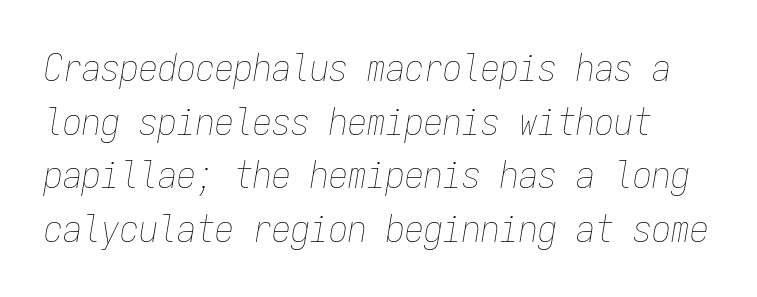
Q: Is the text bold? A: No.
Q: Is the text italic (slanted)? A: Yes, it leans right by about 9 degrees.
Q: Is the text underlined? A: No.
Q: Is the spacing between letters normal or unusually wide? A: Normal.
Q: Is the spacing between lines tight, normal or loose? A: Normal.
Q: Width (condensed, normal, or wide)? A: Condensed.
Q: Stroke contrast? A: Low.
Q: x-height? A: Medium.
Q: Monospaced? A: Yes.
